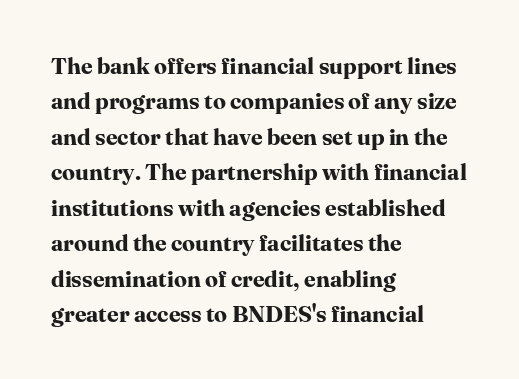
{"italic": "no", "bold": "yes", "underline": "no", "align": "left", "line_spacing": "normal", "line_spacing_ratio": 1.54, "letter_spacing": "normal", "letter_spacing_em": 0.0, "glyph_px": 23}
